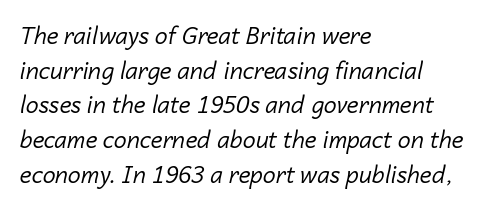
Q: Is the text bold? A: No.
Q: Is the text italic (slanted)? A: Yes, it leans right by about 14 degrees.
Q: Is the text underlined? A: No.
Q: How is the paragraph aligned? A: Left-aligned.
Q: Is the spacing between letters normal or unusually wide? A: Normal.
Q: Is the spacing between lines tight, normal or loose? A: Normal.
